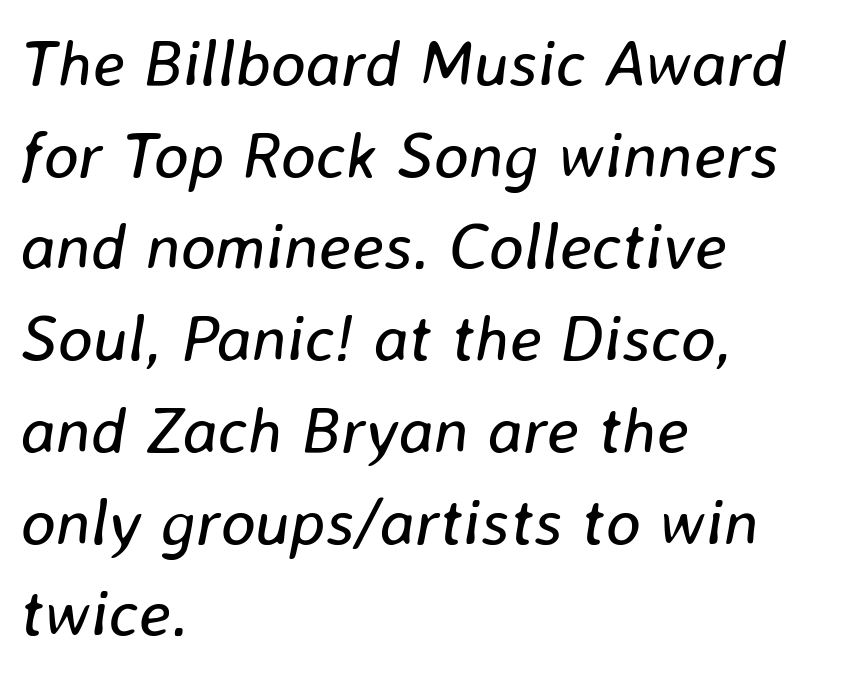
The image shows 66 px regular-weight type, italic (leaning right); set left-aligned, normal line spacing (1.39x), normal letter spacing, not underlined; low stroke contrast and a medium x-height.
